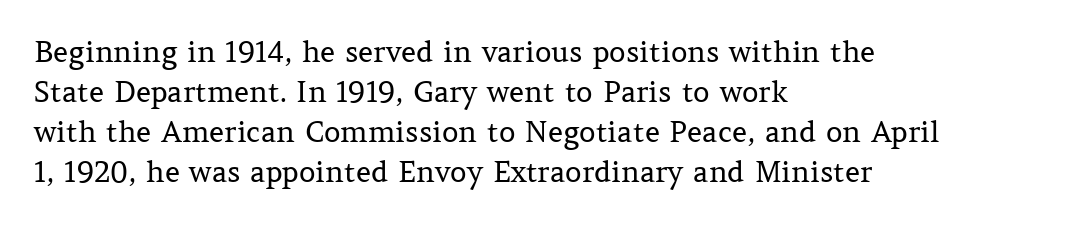
The image shows 29 px regular-weight serif type, upright; set left-aligned, normal line spacing (1.38x), normal letter spacing, not underlined; medium stroke contrast and a medium x-height.
